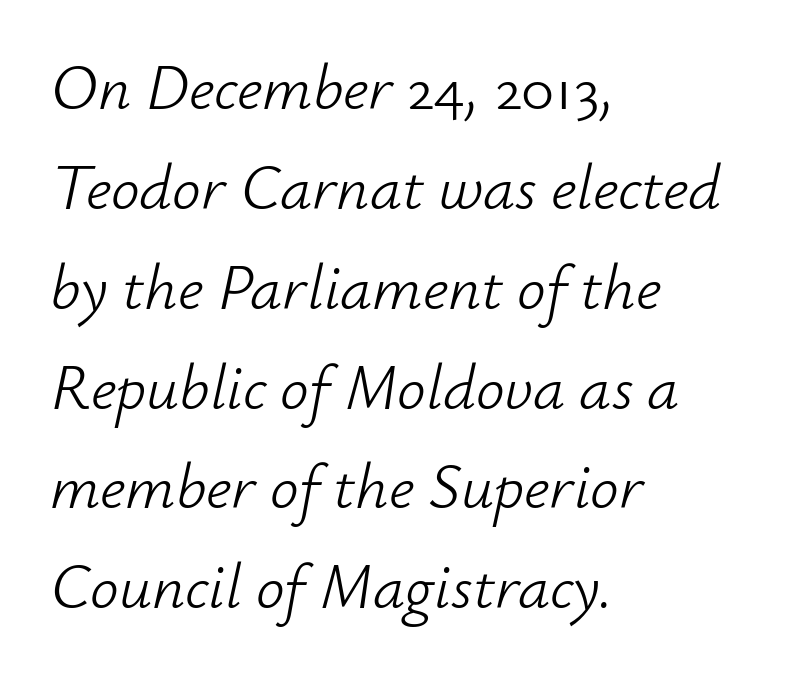
The image shows 64 px light type, italic (leaning right); set left-aligned, normal line spacing (1.56x), normal letter spacing, not underlined; low stroke contrast and a small x-height.
